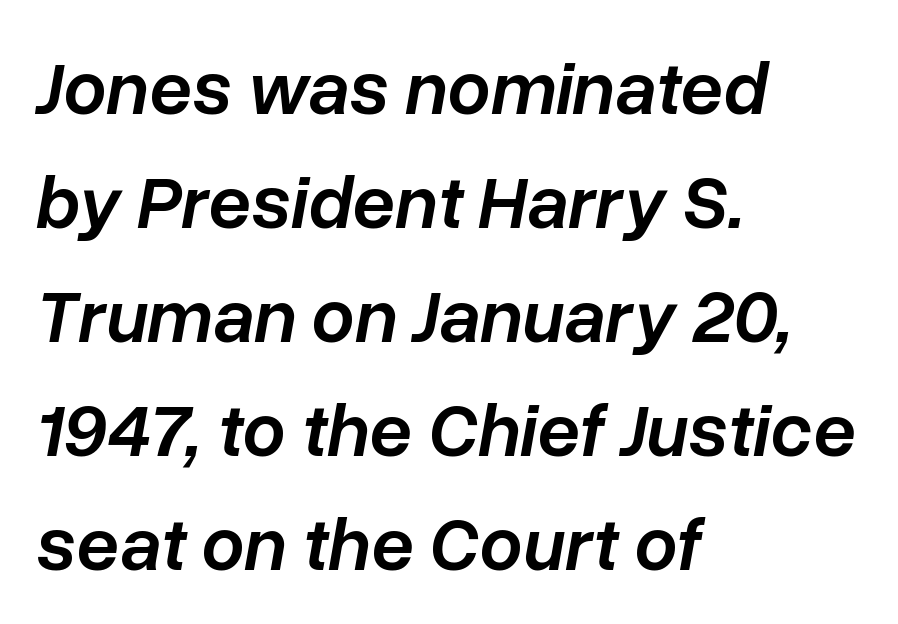
Vertically, the passage feels balanced, rows spaced as you'd expect. Students, this is semibold: more ink than regular, less than bold. Think of a printed novel: that variable character pitch is what you see here. The typesetter chose a ragged-right arrangement here. An italicized treatment has been applied to the whole sample. Underline: absent.
